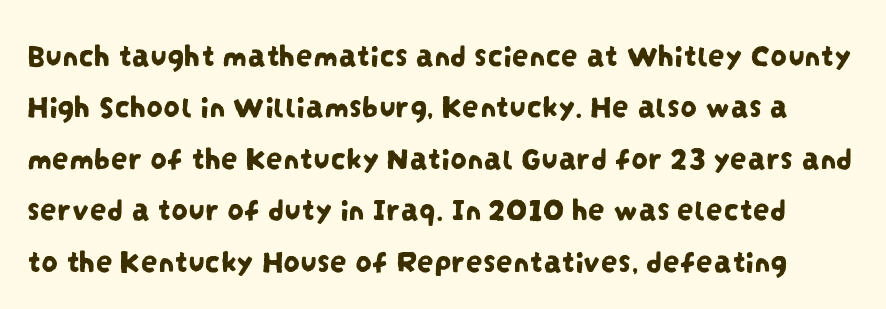
The image shows 33 px condensed sans-serif type; set normal line spacing (1.56x), normal letter spacing, not underlined; low stroke contrast and a large x-height.
